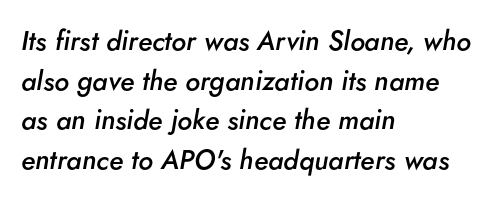
Q: Is the text bold? A: Semi-bold.
Q: Is the text italic (slanted)? A: Yes, it leans right by about 5 degrees.
Q: Is the text underlined? A: No.
Q: How is the paragraph aligned? A: Left-aligned.
Q: Is the spacing between letters normal or unusually wide? A: Normal.
Q: Is the spacing between lines tight, normal or loose? A: Normal.
